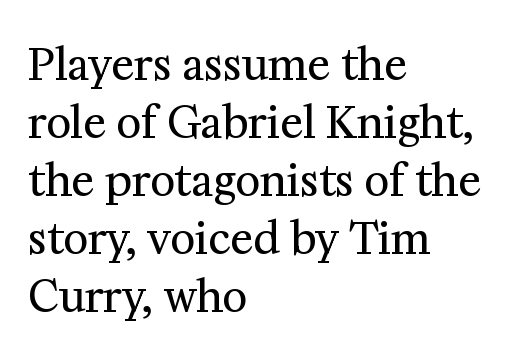
Q: Is the text bold? A: No.
Q: Is the text italic (slanted)? A: No, it is upright.
Q: Is the typeface a serif or a sans-serif typeface? A: Serif.
Q: Is the text underlined? A: No.
Q: How is the paragraph aligned? A: Left-aligned.
Q: Is the spacing between letters normal or unusually wide? A: Normal.
Q: Is the spacing between lines tight, normal or loose? A: Normal.
Q: Width (condensed, normal, or wide)? A: Normal.
Q: Stroke contrast? A: Medium.
Q: x-height? A: Medium.
Q: Monospaced? A: No.
